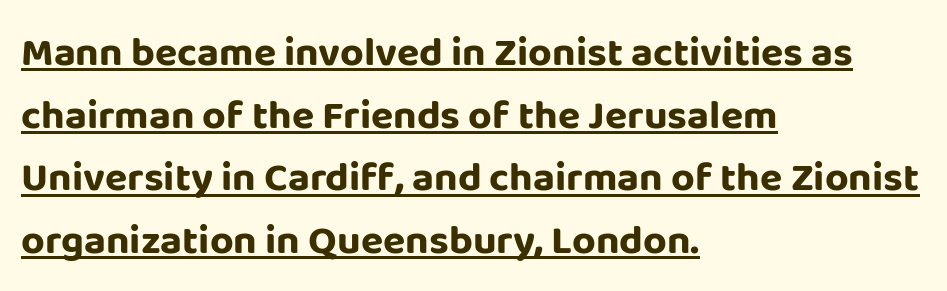
The image shows 41 px bold sans-serif type, upright; set left-aligned, normal line spacing (1.53x), normal letter spacing, underlined; low stroke contrast and a large x-height.
